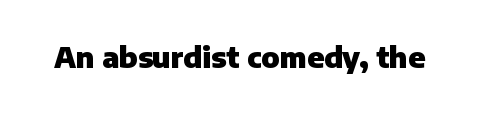
The image shows 29 px heavy sans-serif type, upright; set normal letter spacing, not underlined; low stroke contrast and a medium x-height.
